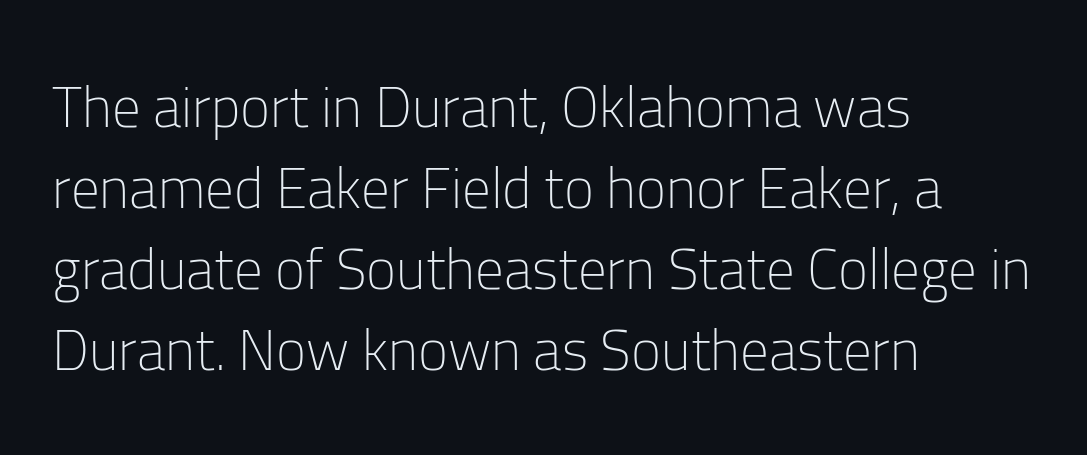
The image shows 57 px light sans-serif type, upright; set left-aligned, normal line spacing (1.42x), normal letter spacing, not underlined; low stroke contrast and a medium x-height.
